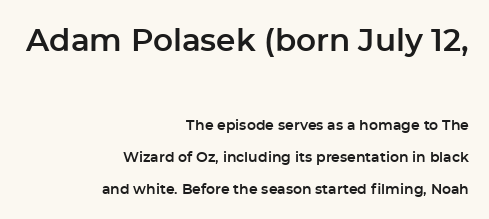
Q: Is the text italic (slanted)? A: No, it is upright.
Q: Is the typeface a serif or a sans-serif typeface? A: Sans-serif.
Q: Is the text underlined? A: No.
Q: How is the paragraph aligned? A: Right-aligned.
Q: Is the spacing between letters normal or unusually wide? A: Normal.
Q: Is the spacing between lines tight, normal or loose? A: Loose.
Q: Which block of text is set in a larger size, the first (top) or the second (bottom)? A: The first (top) one.
Q: Width (condensed, normal, or wide)? A: Normal.
Q: Stroke contrast? A: Low.
Q: x-height? A: Medium.
Q: Monospaced? A: No.
